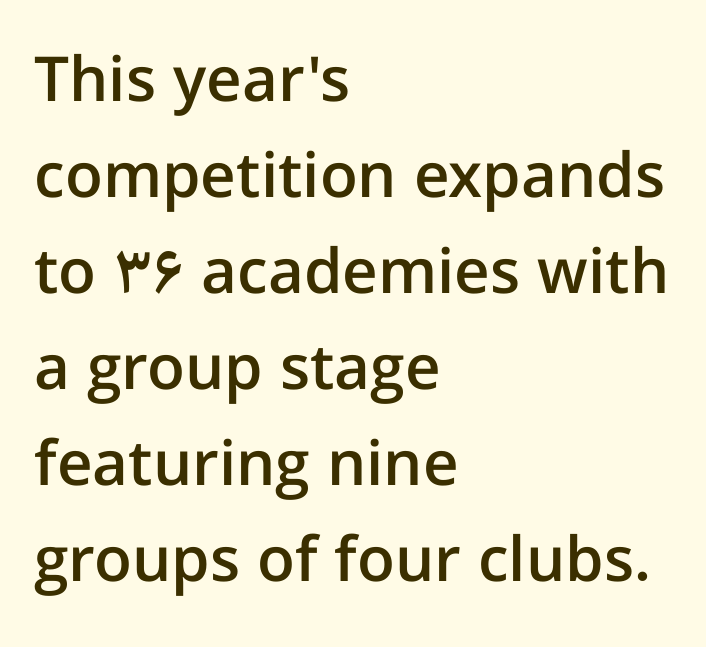
Q: Is the text bold? A: Semi-bold.
Q: Is the text italic (slanted)? A: No, it is upright.
Q: Is the typeface a serif or a sans-serif typeface? A: Sans-serif.
Q: Is the text underlined? A: No.
Q: How is the paragraph aligned? A: Left-aligned.
Q: Is the spacing between letters normal or unusually wide? A: Normal.
Q: Is the spacing between lines tight, normal or loose? A: Normal.
Q: Width (condensed, normal, or wide)? A: Normal.
Q: Stroke contrast? A: Low.
Q: x-height? A: Medium.
Q: Monospaced? A: No.
